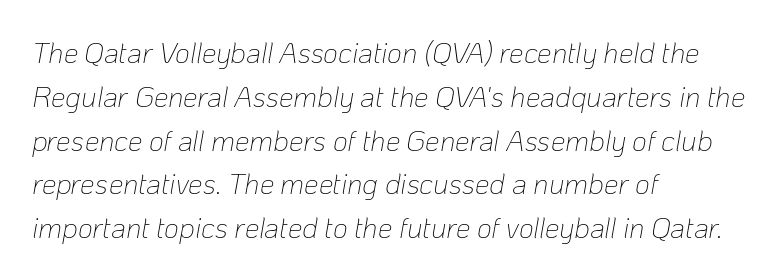
{"italic": "yes", "lean": "right", "slant_degrees": 10, "bold": "no", "weight": "thin", "width": "normal", "stroke_contrast": "low", "x_height": "medium", "monospaced": "no", "underline": "no", "align": "left", "line_spacing": "normal", "line_spacing_ratio": 1.51, "letter_spacing": "normal", "letter_spacing_em": 0.0, "glyph_px": 29}
